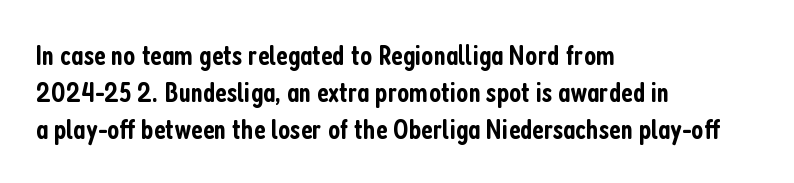
The image shows 29 px semibold, condensed sans-serif type, upright; set left-aligned, normal line spacing (1.28x), normal letter spacing, not underlined; low stroke contrast and a medium x-height.
